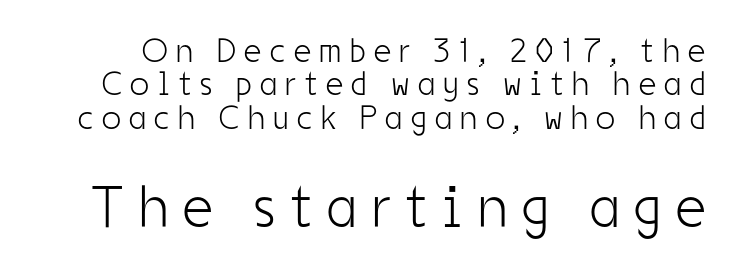
The image shows 59 px light, condensed sans-serif type, upright; set tight line spacing (0.98x), unusually wide letter spacing (+0.25 em), not underlined; the second (bottom) block is 1.74x larger; low stroke contrast and a medium x-height.
